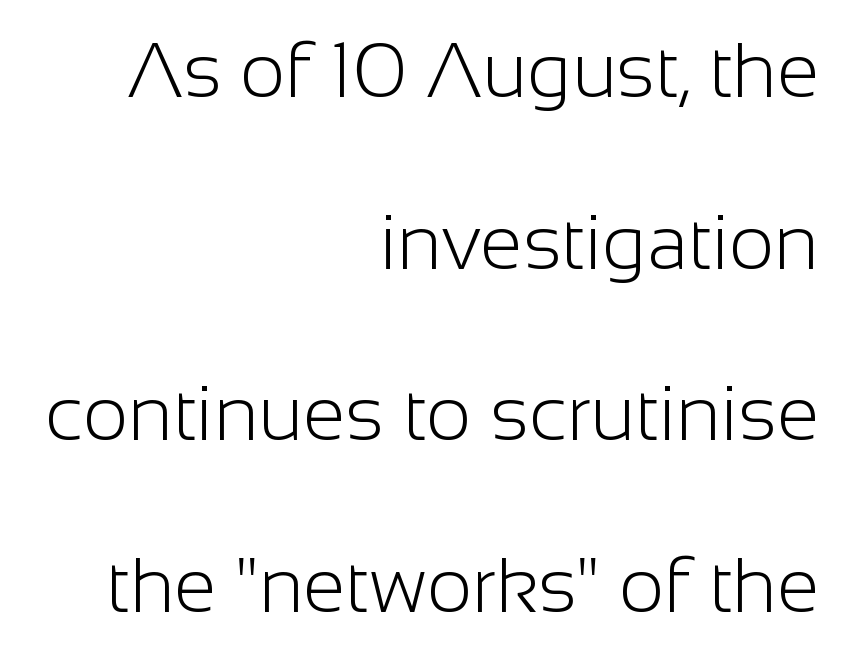
{"serif": "no", "italic": "no", "bold": "no", "weight": "light", "width": "normal", "stroke_contrast": "low", "x_height": "medium", "monospaced": "no", "underline": "no", "align": "right", "line_spacing": "loose", "line_spacing_ratio": 2.23, "letter_spacing": "normal", "letter_spacing_em": 0.0, "glyph_px": 77}
